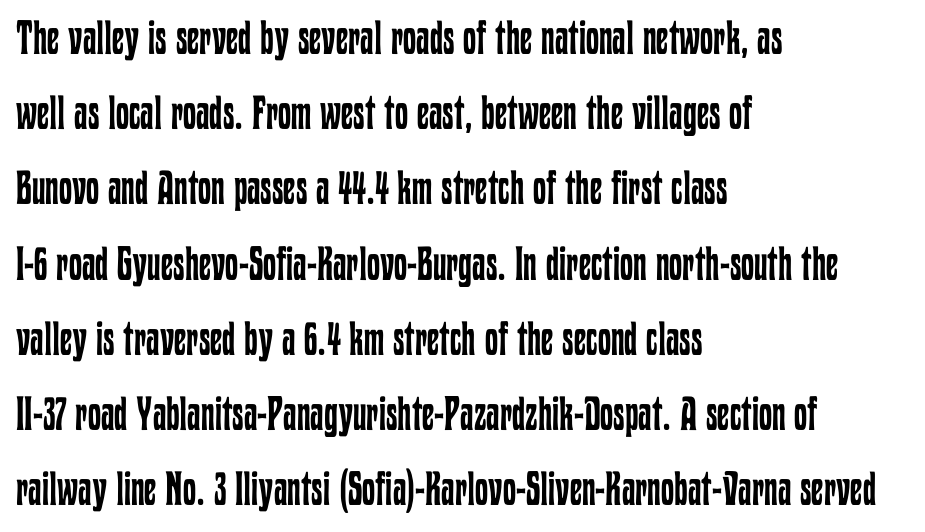
These lines keep a tight, regular rhythm from letter to letter. The leading is moderate, giving the passage an even texture. Is this a heavy cut? Hardly; it is regular or lighter. Reading down the block, your eye returns to a fixed left position each line. This sample uses an upright cut, with every glyph sitting square on the baseline.
